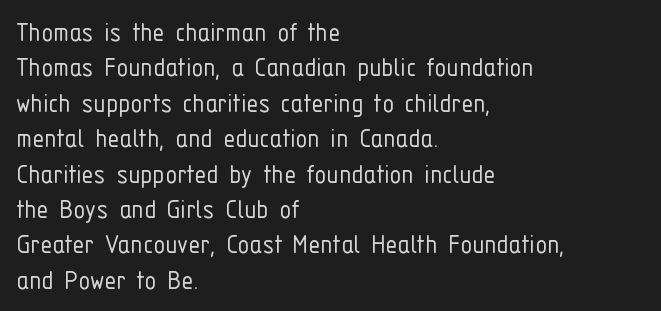
The image shows 30 px light, condensed sans-serif type, upright; set left-aligned, line spacing 1.18x, normal letter spacing, not underlined; low stroke contrast and a medium x-height.
